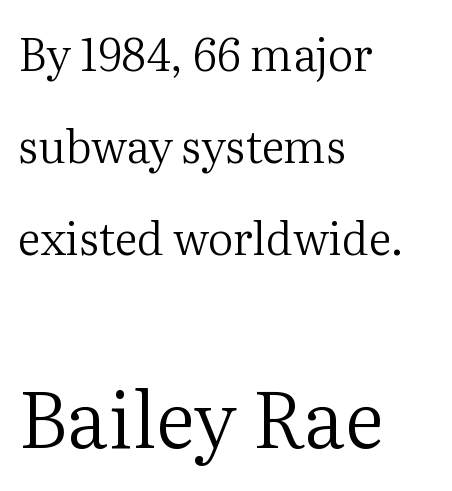
{"serif": "yes", "italic": "no", "bold": "no", "weight": "regular", "width": "normal", "stroke_contrast": "medium", "x_height": "medium", "monospaced": "no", "underline": "no", "align": "left", "line_spacing": "loose", "line_spacing_ratio": 2.04, "letter_spacing": "normal", "letter_spacing_em": 0.0, "larger_block": "second", "size_ratio": 1.73, "glyph_px": 78}
